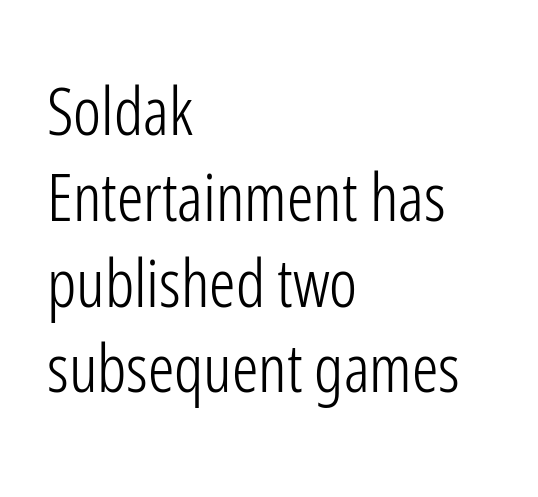
Q: Is the text bold? A: No.
Q: Is the text italic (slanted)? A: No, it is upright.
Q: Is the typeface a serif or a sans-serif typeface? A: Sans-serif.
Q: Is the text underlined? A: No.
Q: How is the paragraph aligned? A: Left-aligned.
Q: Is the spacing between letters normal or unusually wide? A: Normal.
Q: Is the spacing between lines tight, normal or loose? A: Normal.
Q: Width (condensed, normal, or wide)? A: Condensed.
Q: Stroke contrast? A: Low.
Q: x-height? A: Medium.
Q: Monospaced? A: No.
